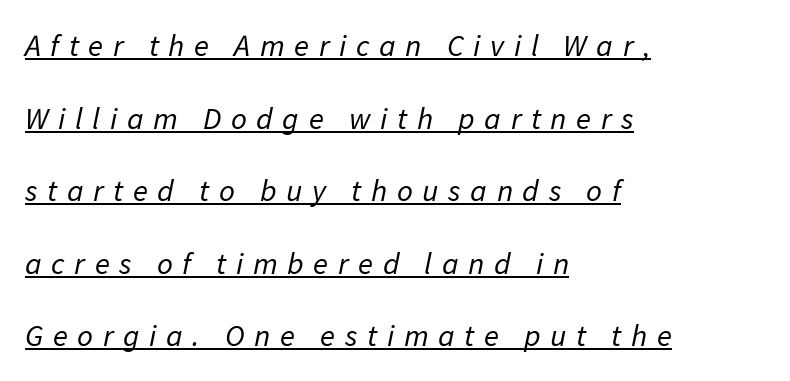
Q: Is the text bold? A: No.
Q: Is the typeface a serif or a sans-serif typeface? A: Sans-serif.
Q: Is the text underlined? A: Yes.
Q: How is the paragraph aligned? A: Left-aligned.
Q: Is the spacing between letters normal or unusually wide? A: Unusually wide.
Q: Is the spacing between lines tight, normal or loose? A: Loose.
Q: Width (condensed, normal, or wide)? A: Normal.
Q: Stroke contrast? A: Low.
Q: x-height? A: Medium.
Q: Monospaced? A: No.
